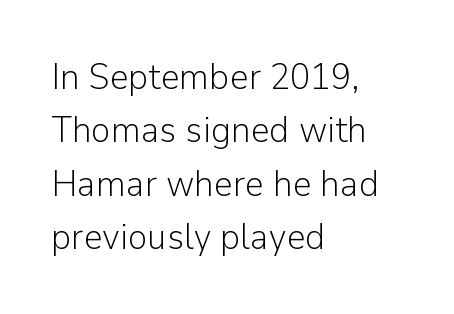
Q: Is the text bold? A: No.
Q: Is the text italic (slanted)? A: No, it is upright.
Q: Is the typeface a serif or a sans-serif typeface? A: Sans-serif.
Q: Is the text underlined? A: No.
Q: How is the paragraph aligned? A: Left-aligned.
Q: Is the spacing between letters normal or unusually wide? A: Normal.
Q: Is the spacing between lines tight, normal or loose? A: Normal.
Q: Width (condensed, normal, or wide)? A: Normal.
Q: Stroke contrast? A: Low.
Q: x-height? A: Medium.
Q: Monospaced? A: No.
